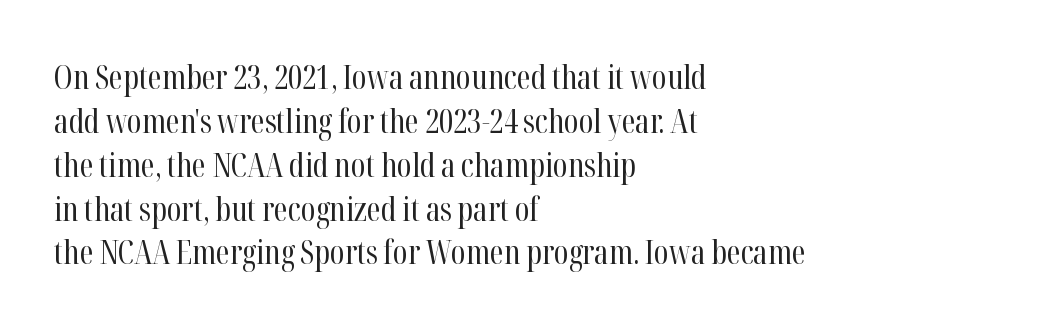
The image shows 32 px regular-weight, condensed serif type, upright; set left-aligned, normal line spacing (1.37x), normal letter spacing, not underlined; high stroke contrast and a medium x-height.
